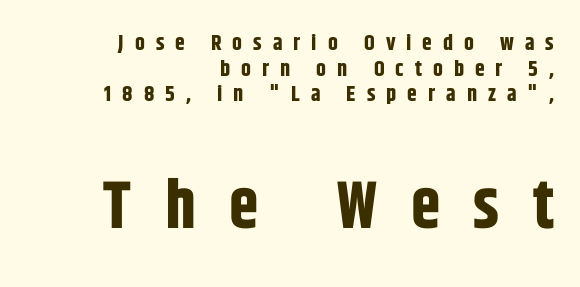
{"serif": "no", "italic": "no", "bold": "yes", "weight": "bold", "width": "condensed", "stroke_contrast": "low", "x_height": "large", "monospaced": "no", "underline": "no", "align": "right", "line_spacing_ratio": 1.17, "letter_spacing": "wide", "letter_spacing_em": 0.5, "larger_block": "second", "size_ratio": 3.05, "glyph_px": 67}
